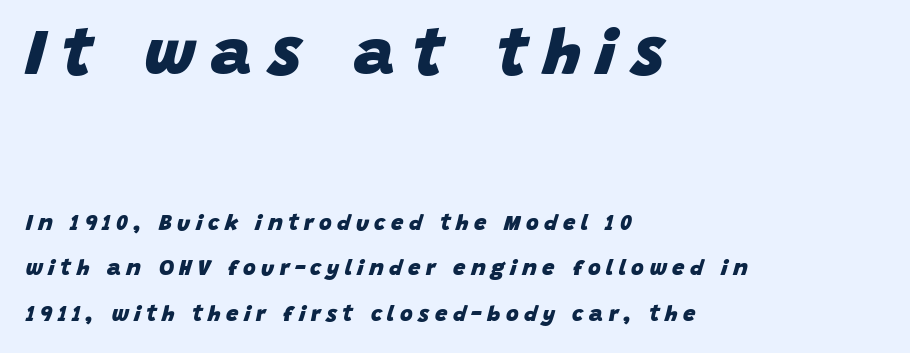
{"italic": "yes", "lean": "right", "slant_degrees": 15, "bold": "yes", "weight": "heavy", "width": "normal", "stroke_contrast": "low", "x_height": "large", "monospaced": "no", "underline": "no", "align": "left", "line_spacing": "loose", "line_spacing_ratio": 2.07, "letter_spacing": "wide", "letter_spacing_em": 0.25, "larger_block": "first", "size_ratio": 2.95, "glyph_px": 65}
